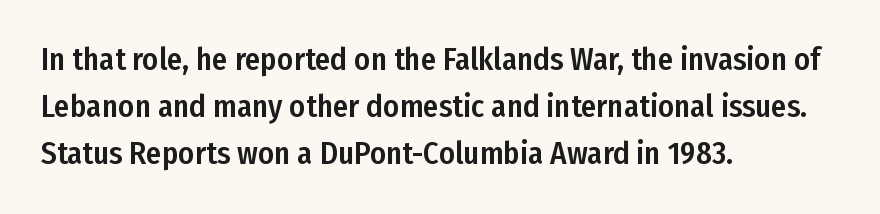
This rendering uses left alignment, leaving the right contour irregular. Between one letter and the next there's only the usual sliver of space. The rendering uses natural spacing where letterforms have individual widths. The foot of each line stays bare and open.
